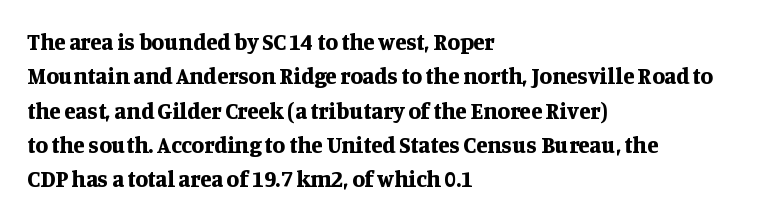
{"italic": "no", "bold": "yes", "underline": "no", "align": "left", "line_spacing": "normal", "line_spacing_ratio": 1.49, "letter_spacing": "normal", "letter_spacing_em": 0.0, "glyph_px": 23}
